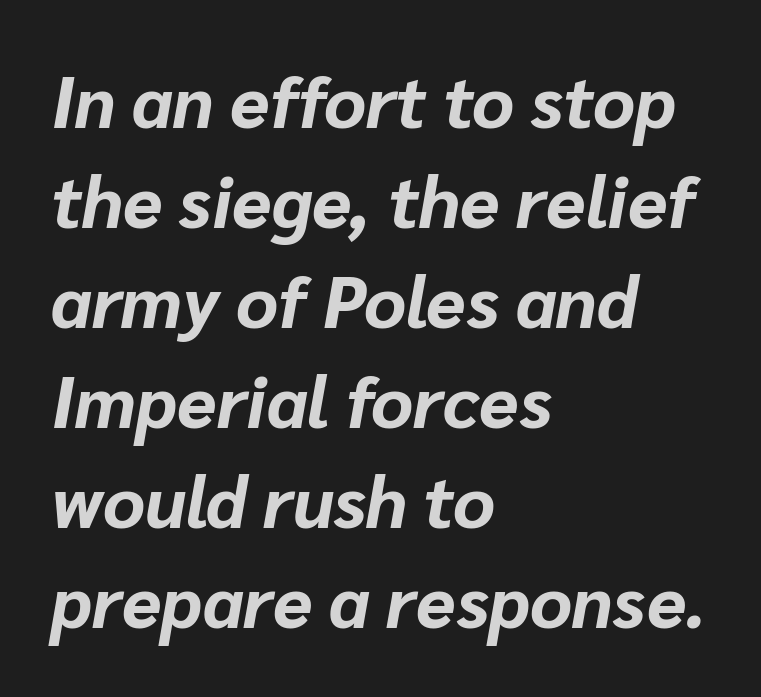
The image shows 72 px bold type, italic (leaning right); set left-aligned, normal line spacing (1.39x), normal letter spacing, not underlined; low stroke contrast and a medium x-height.
